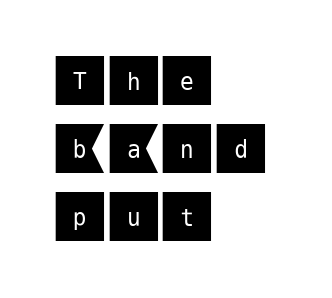
{"serif": "no", "italic": "no", "width": "normal", "stroke_contrast": "medium", "x_height": "large", "underline": "no", "align": "left", "line_spacing_ratio": 1.24, "letter_spacing": "normal", "letter_spacing_em": 0.0, "glyph_px": 55}
